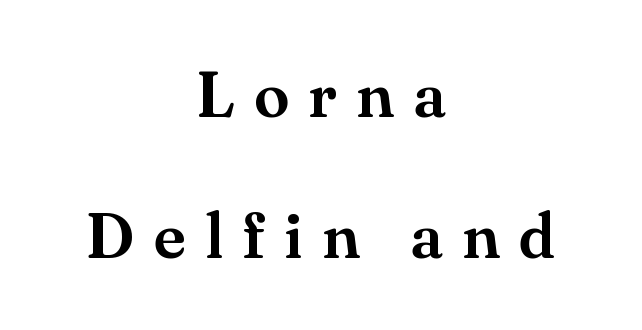
The image shows 64 px serif type, upright; set centered, loose line spacing (2.21x), unusually wide letter spacing (+0.3 em), not underlined; medium stroke contrast and a small x-height.
